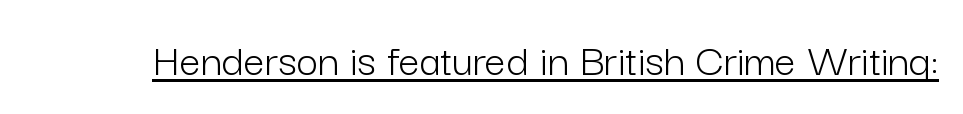
The image shows 47 px light sans-serif type, upright; set normal letter spacing, underlined; low stroke contrast and a medium x-height.
